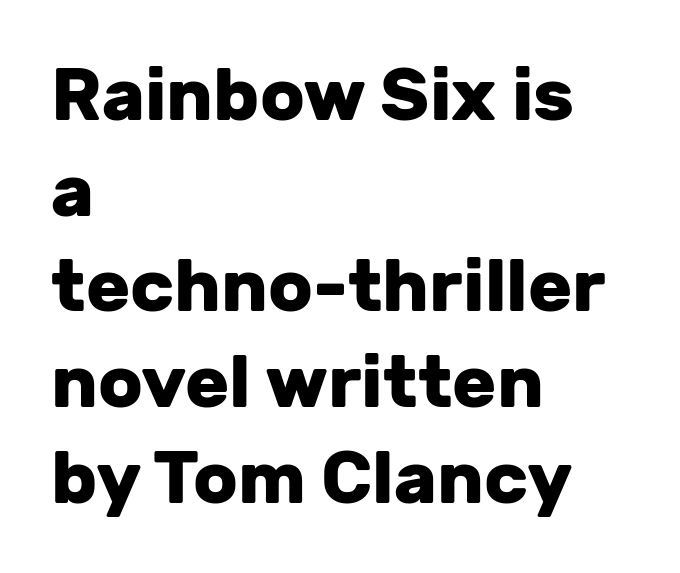
The image shows 73 px heavy sans-serif type, upright; set left-aligned, normal line spacing (1.31x), normal letter spacing, not underlined; low stroke contrast and a medium x-height.
